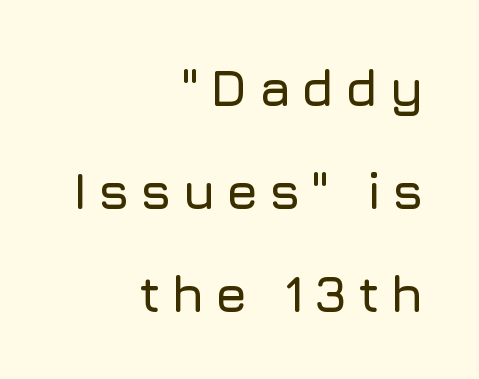
The zone under the glyphs is completely vacant. Interline gaps are noticeably wide in this sample. Italic? Not at all — the glyphs are vertical. Is the block centered? No — it sits flush against the right margin. Check where the strokes stop: nothing finishes them off — pure sans.
